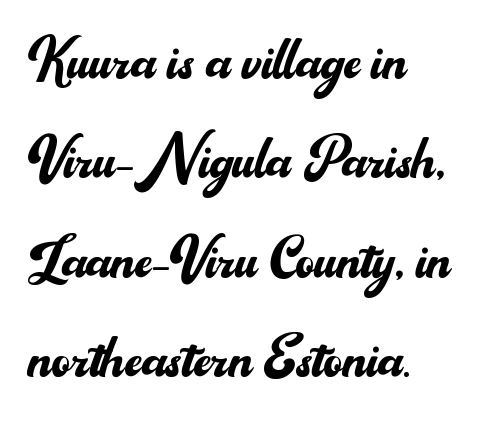
The image shows 72 px regular-weight sans-serif type; set left-aligned, normal line spacing (1.38x), normal letter spacing, not underlined; medium stroke contrast and a small x-height.
